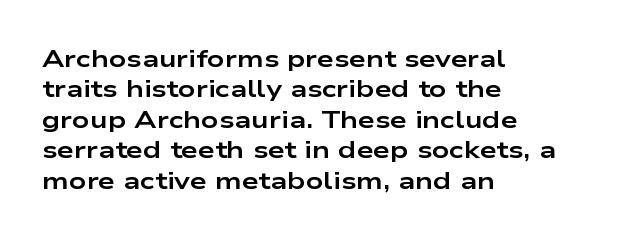
The image shows 24 px bold type, upright; set left-aligned, normal line spacing (1.27x), normal letter spacing, not underlined.
